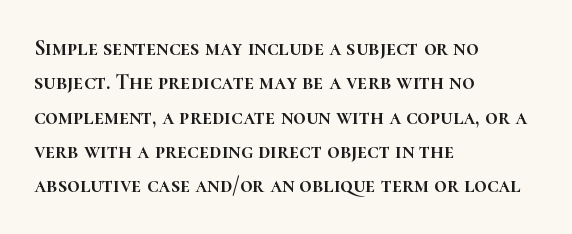
{"italic": "no", "underline": "no", "align": "left", "line_spacing": "normal", "line_spacing_ratio": 1.56, "letter_spacing": "normal", "letter_spacing_em": 0.0, "glyph_px": 22}
